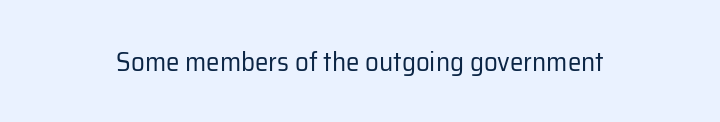
The image shows 27 px text type, upright; set normal letter spacing, not underlined.
